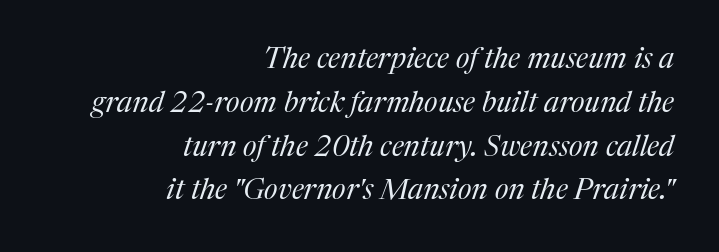
{"serif": "yes", "italic": "yes", "lean": "right", "slant_degrees": 17, "bold": "no", "weight": "regular", "width": "normal", "stroke_contrast": "medium", "x_height": "medium", "monospaced": "no", "underline": "no", "align": "right", "line_spacing": "normal", "line_spacing_ratio": 1.51, "letter_spacing": "normal", "letter_spacing_em": 0.0, "glyph_px": 29}
